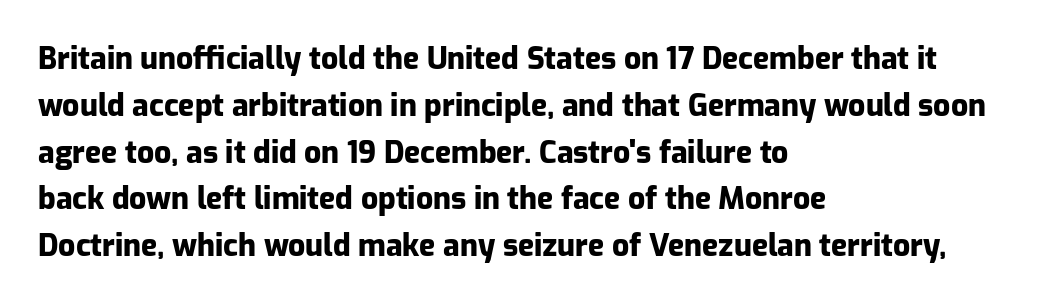
Summary of vertical rhythm: regular, with standard interline spacing. A roman cut, with each character standing at attention. A typesetter would label this face a sans. The baseline area is clear.
